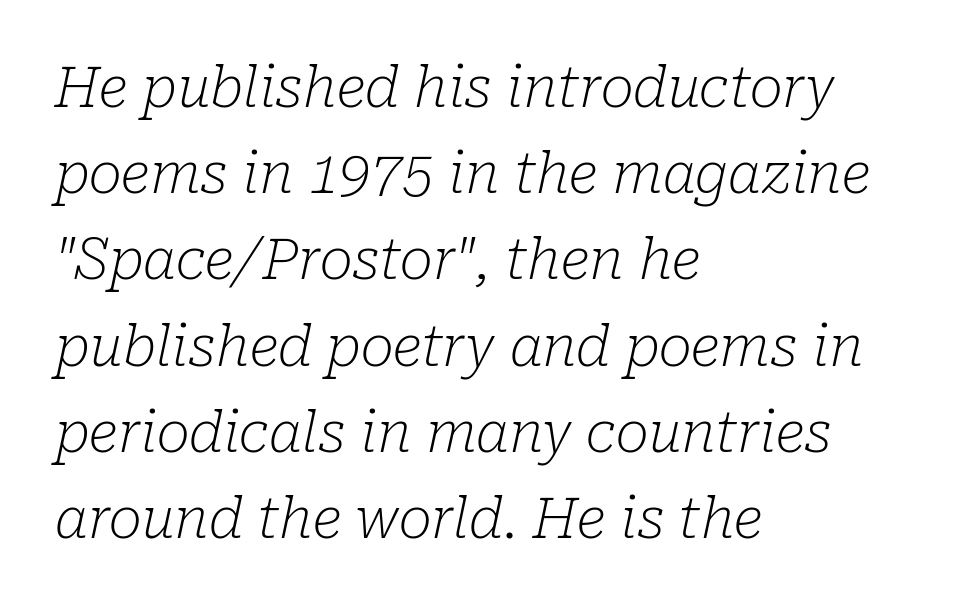
{"serif": "yes", "italic": "yes", "lean": "right", "slant_degrees": 10, "bold": "no", "weight": "light", "width": "normal", "stroke_contrast": "low", "x_height": "medium", "monospaced": "no", "underline": "no", "align": "left", "line_spacing": "normal", "line_spacing_ratio": 1.54, "letter_spacing": "normal", "letter_spacing_em": 0.0, "glyph_px": 56}
